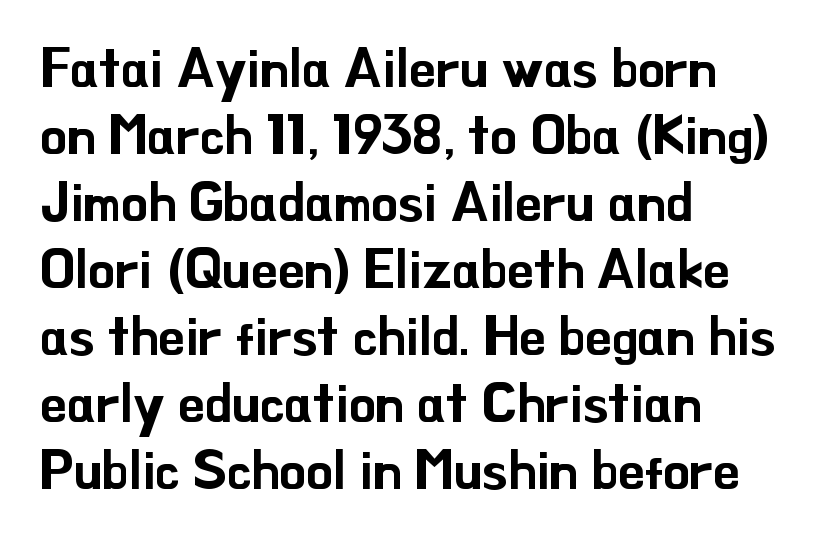
Note: no serifs on the glyphs. Here the glyphs are tracked normally, forming tight word shapes. Leftover space on each line is placed entirely after the last word. Think of a printed novel: that variable character pitch is what you see here. The letters stand straight up with perfectly vertical stems.
